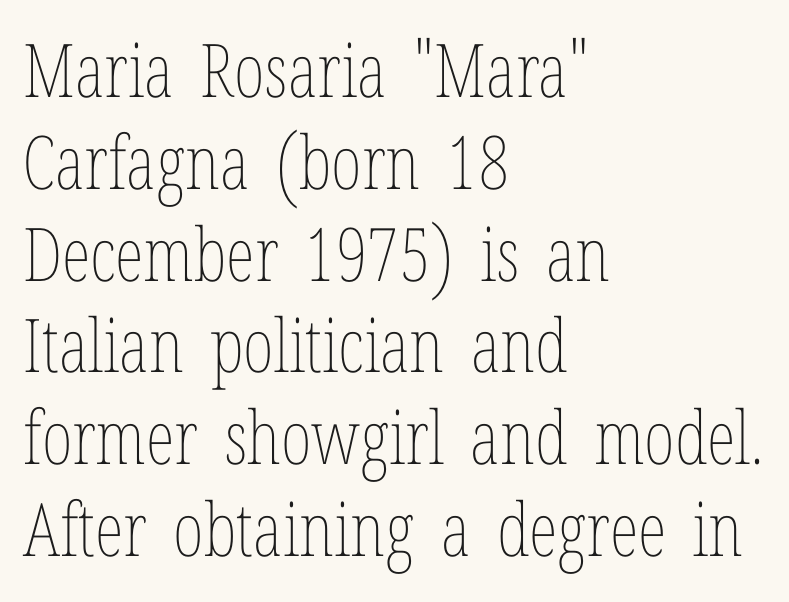
Q: Is the text bold? A: No.
Q: Is the text italic (slanted)? A: No, it is upright.
Q: Is the text underlined? A: No.
Q: How is the paragraph aligned? A: Left-aligned.
Q: Is the spacing between letters normal or unusually wide? A: Normal.
Q: Width (condensed, normal, or wide)? A: Condensed.
Q: Stroke contrast? A: Low.
Q: x-height? A: Medium.
Q: Monospaced? A: No.
